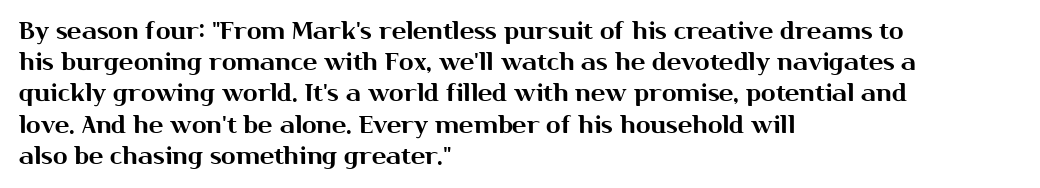
{"italic": "no", "underline": "no", "align": "left", "line_spacing": "normal", "line_spacing_ratio": 1.3, "letter_spacing": "normal", "letter_spacing_em": 0.0, "glyph_px": 24}
